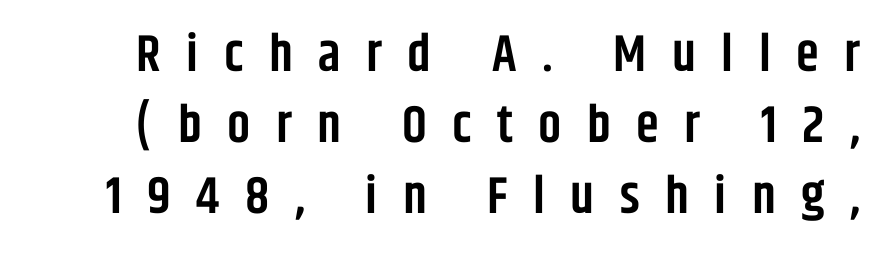
The image shows 52 px semibold, condensed sans-serif type, upright; set normal line spacing (1.37x), unusually wide letter spacing (+0.49 em), not underlined; low stroke contrast and a large x-height.
